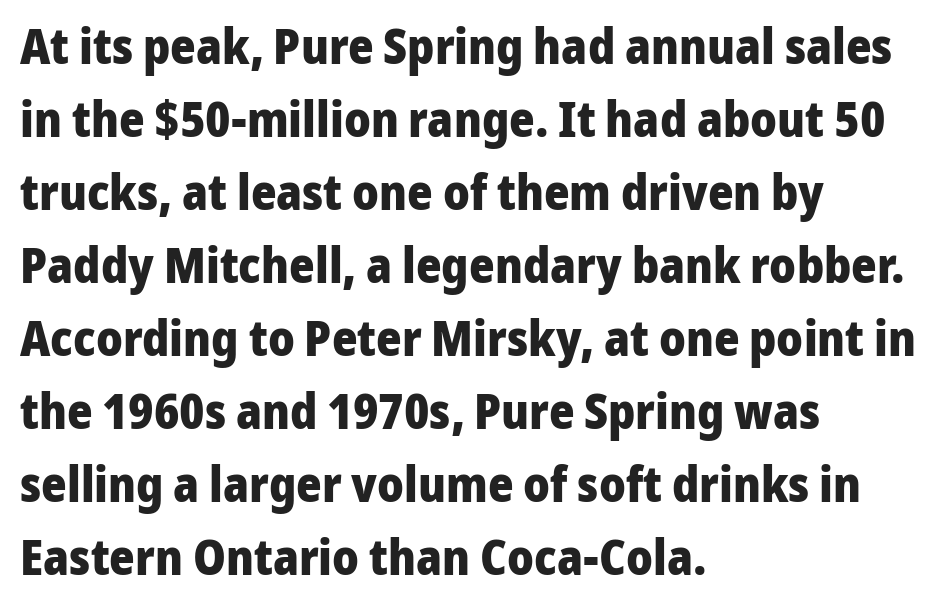
Bare-footed words on every line. Ordinary non-slanted type is in use. You can tell from the bare stems that sans-serif type was used. Typographic density is high because the face is bold. This rendering uses left alignment, leaving the right contour irregular.
